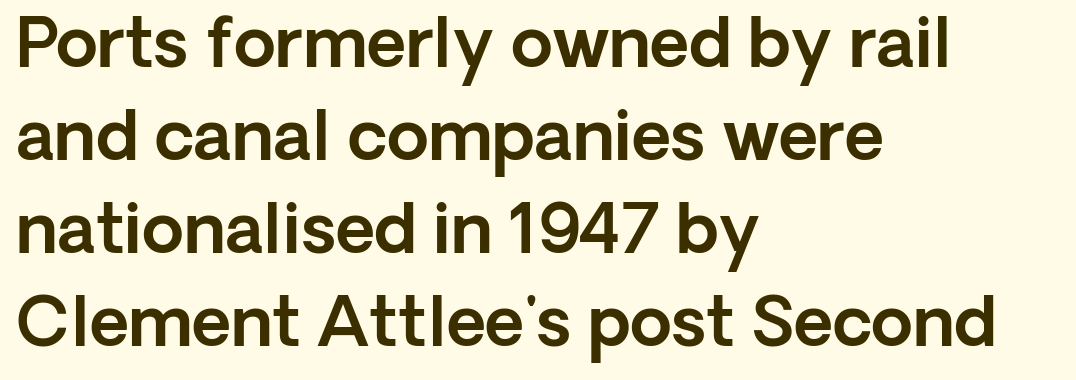
{"serif": "no", "italic": "no", "width": "normal", "x_height": "medium", "monospaced": "no", "underline": "no", "align": "left", "line_spacing": "normal", "line_spacing_ratio": 1.37, "letter_spacing": "normal", "letter_spacing_em": 0.0, "glyph_px": 68}
